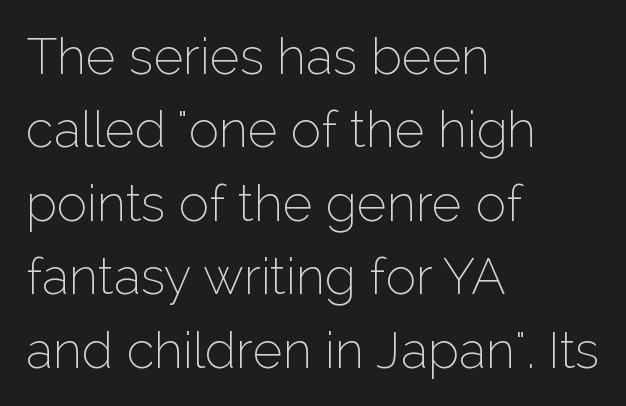
{"serif": "no", "italic": "no", "bold": "no", "weight": "thin", "width": "normal", "stroke_contrast": "low", "x_height": "medium", "monospaced": "no", "underline": "no", "align": "left", "line_spacing": "normal", "line_spacing_ratio": 1.44, "letter_spacing": "normal", "letter_spacing_em": 0.0, "glyph_px": 51}
